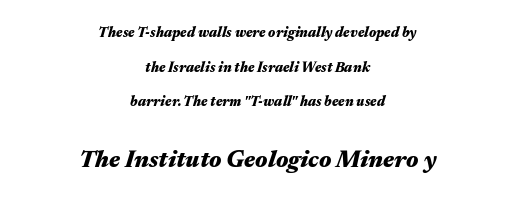
{"italic": "yes", "lean": "right", "slant_degrees": 17, "bold": "yes", "underline": "no", "align": "center", "line_spacing": "loose", "line_spacing_ratio": 2.47, "letter_spacing": "normal", "letter_spacing_em": 0.0, "larger_block": "second", "size_ratio": 1.71, "glyph_px": 24}
